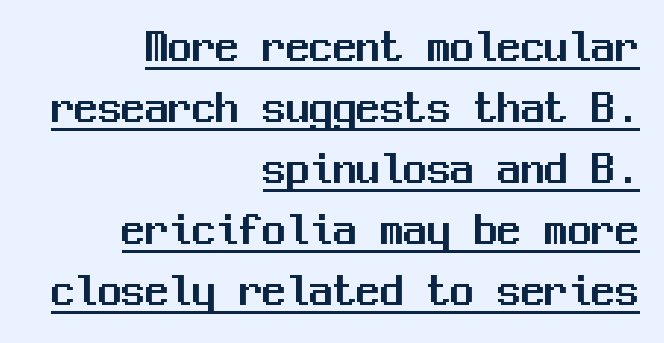
The image shows 47 px sans-serif type, upright, monospaced; set right-aligned, normal line spacing (1.3x), normal letter spacing, underlined; medium stroke contrast and a medium x-height.
